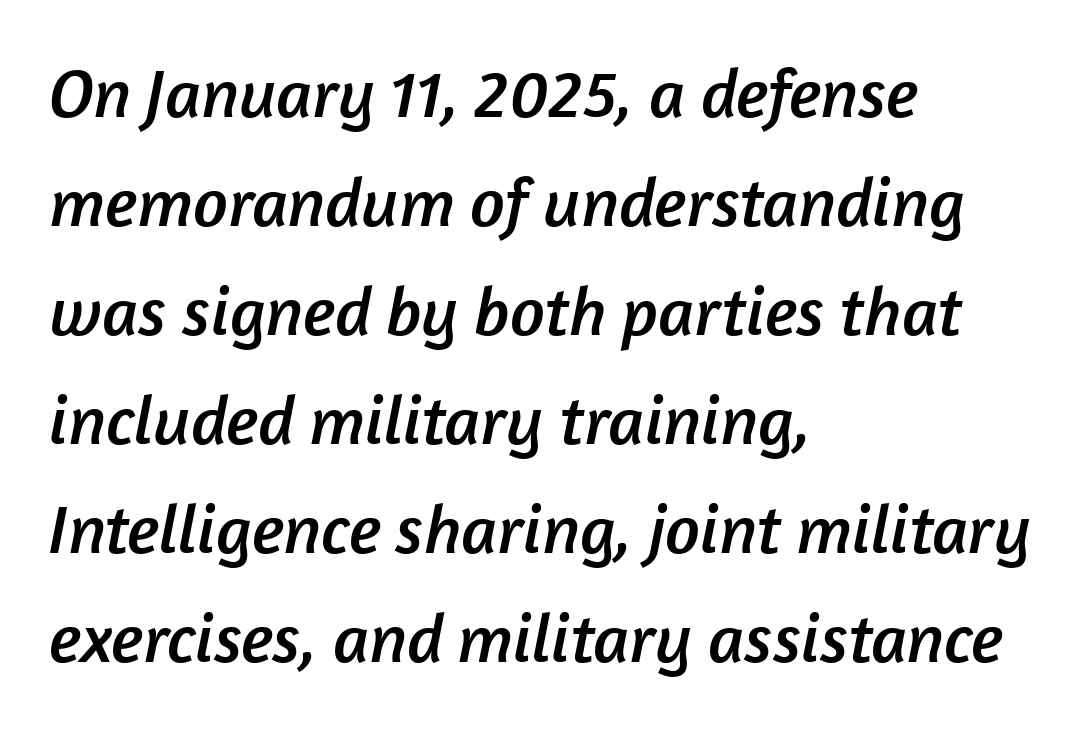
Q: Is the typeface a serif or a sans-serif typeface? A: Sans-serif.
Q: Is the text underlined? A: No.
Q: How is the paragraph aligned? A: Left-aligned.
Q: Is the spacing between letters normal or unusually wide? A: Normal.
Q: Is the spacing between lines tight, normal or loose? A: Normal.
Q: Width (condensed, normal, or wide)? A: Normal.
Q: Stroke contrast? A: Low.
Q: x-height? A: Medium.
Q: Monospaced? A: No.
